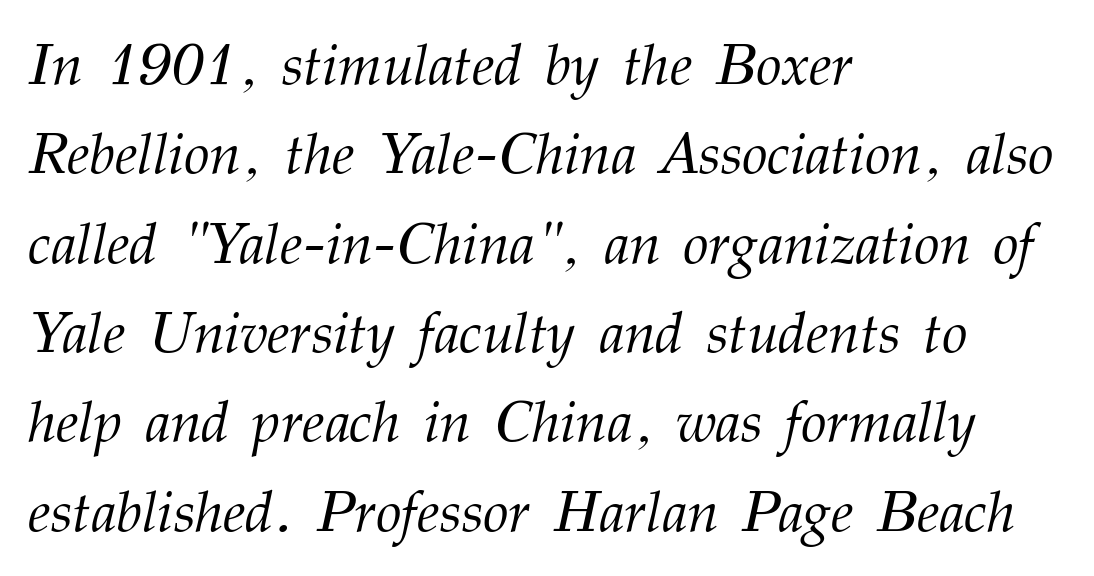
{"serif": "yes", "italic": "yes", "lean": "right", "slant_degrees": 12, "bold": "no", "weight": "light", "width": "normal", "stroke_contrast": "medium", "x_height": "medium", "monospaced": "no", "underline": "no", "align": "left", "line_spacing": "normal", "line_spacing_ratio": 1.54, "letter_spacing": "normal", "letter_spacing_em": 0.0, "glyph_px": 58}
